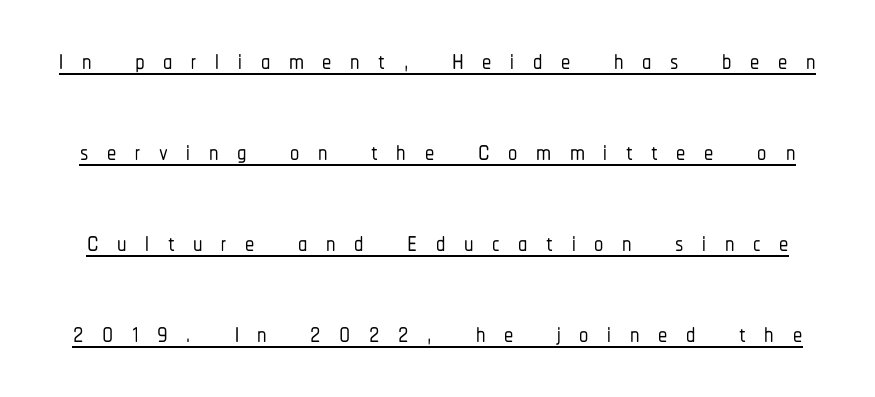
{"serif": "no", "italic": "no", "width": "condensed", "stroke_contrast": "low", "x_height": "medium", "monospaced": "no", "underline": "yes", "line_spacing": "loose", "line_spacing_ratio": 2.46, "letter_spacing": "wide", "letter_spacing_em": 0.5, "glyph_px": 37}
